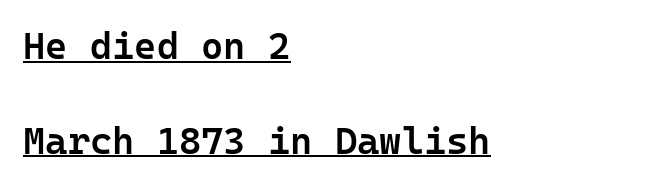
{"serif": "no", "italic": "no", "bold": "semi", "weight": "semibold", "width": "normal", "stroke_contrast": "low", "x_height": "medium", "underline": "yes", "align": "left", "line_spacing": "loose", "line_spacing_ratio": 2.49, "letter_spacing": "normal", "letter_spacing_em": 0.0, "glyph_px": 38}
